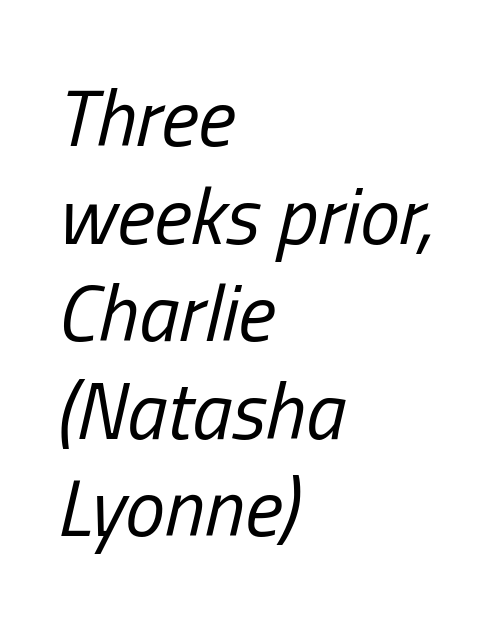
Q: Is the text bold? A: No.
Q: Is the text italic (slanted)? A: Yes, it leans right by about 13 degrees.
Q: Is the text underlined? A: No.
Q: How is the paragraph aligned? A: Left-aligned.
Q: Is the spacing between letters normal or unusually wide? A: Normal.
Q: Width (condensed, normal, or wide)? A: Condensed.
Q: Stroke contrast? A: Low.
Q: x-height? A: Medium.
Q: Monospaced? A: No.
